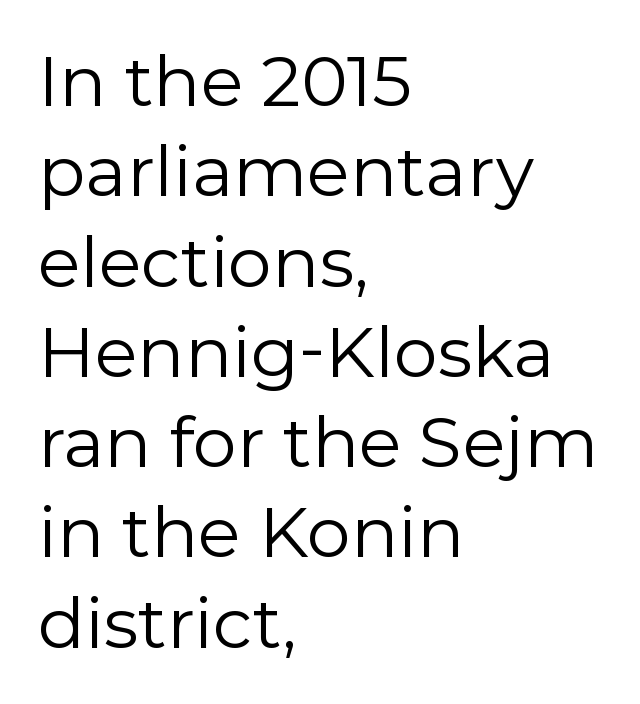
Q: Is the text bold? A: No.
Q: Is the text italic (slanted)? A: No, it is upright.
Q: Is the typeface a serif or a sans-serif typeface? A: Sans-serif.
Q: Is the text underlined? A: No.
Q: How is the paragraph aligned? A: Left-aligned.
Q: Is the spacing between letters normal or unusually wide? A: Normal.
Q: Is the spacing between lines tight, normal or loose? A: Normal.
Q: Width (condensed, normal, or wide)? A: Normal.
Q: Stroke contrast? A: Low.
Q: x-height? A: Medium.
Q: Monospaced? A: No.
